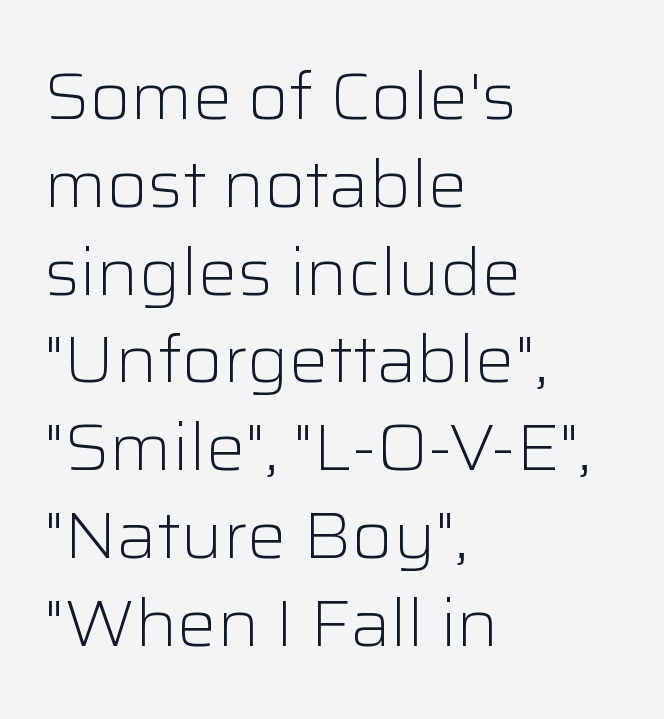
Q: Is the text bold? A: No.
Q: Is the text italic (slanted)? A: No, it is upright.
Q: Is the typeface a serif or a sans-serif typeface? A: Sans-serif.
Q: Is the text underlined? A: No.
Q: How is the paragraph aligned? A: Left-aligned.
Q: Is the spacing between letters normal or unusually wide? A: Normal.
Q: Is the spacing between lines tight, normal or loose? A: Normal.
Q: Width (condensed, normal, or wide)? A: Normal.
Q: Stroke contrast? A: Low.
Q: x-height? A: Medium.
Q: Monospaced? A: No.
